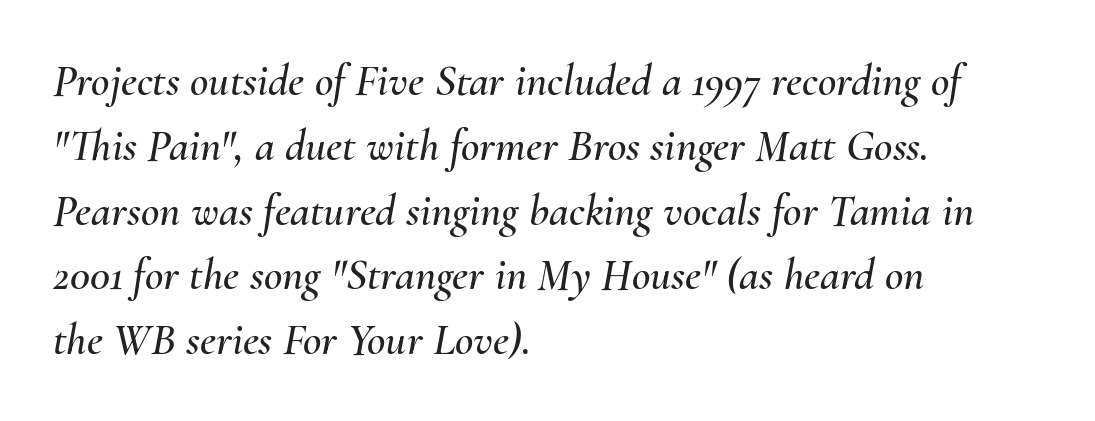
The image shows 45 px text type, italic (leaning right); set left-aligned, normal line spacing (1.44x), normal letter spacing, not underlined; medium stroke contrast and a small x-height.
